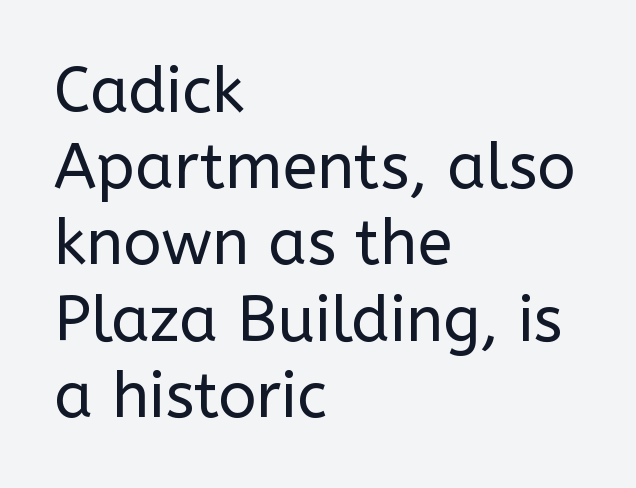
Q: Is the text bold? A: No.
Q: Is the text italic (slanted)? A: No, it is upright.
Q: Is the typeface a serif or a sans-serif typeface? A: Sans-serif.
Q: Is the text underlined? A: No.
Q: How is the paragraph aligned? A: Left-aligned.
Q: Is the spacing between letters normal or unusually wide? A: Normal.
Q: Width (condensed, normal, or wide)? A: Normal.
Q: Stroke contrast? A: Low.
Q: x-height? A: Medium.
Q: Monospaced? A: No.
